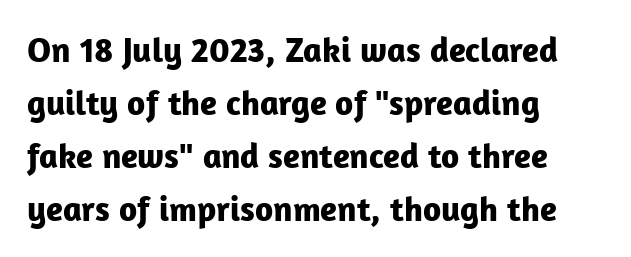
The image shows 35 px bold sans-serif type, upright; set left-aligned, normal line spacing (1.51x), normal letter spacing, not underlined; low stroke contrast and a medium x-height.
